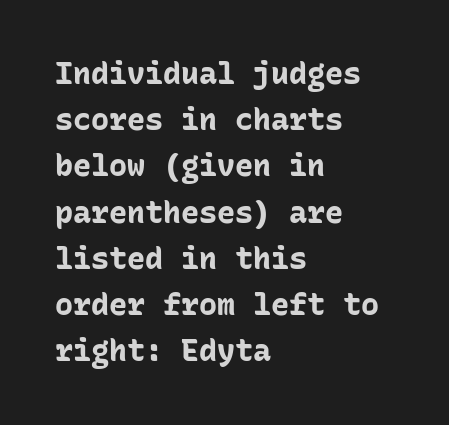
The passage shown is typeset with a sans-serif family. The line-height multiplier appears to be the usual default. The lines are quadded left. You can tell it's not italic because the verticals are truly vertical. Nothing unusual about the tracking: characters are spaced as the font intends. Weight: bold.
